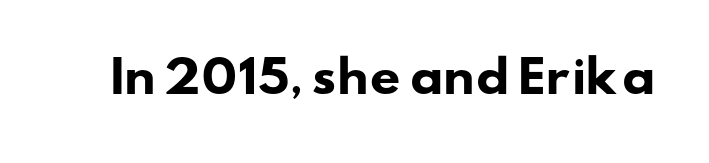
Nope, no serifs anywhere on these letters. Compared with typical body copy, the letter spacing here is the same. On the weight axis this lands at bold, roughly 700. Nobody drew a line under any word here.
